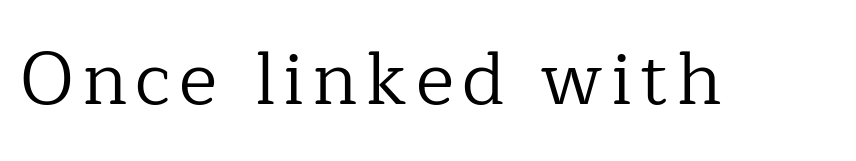
{"serif": "yes", "italic": "no", "bold": "no", "weight": "regular", "width": "normal", "stroke_contrast": "low", "x_height": "medium", "monospaced": "no", "underline": "no", "glyph_px": 73}
